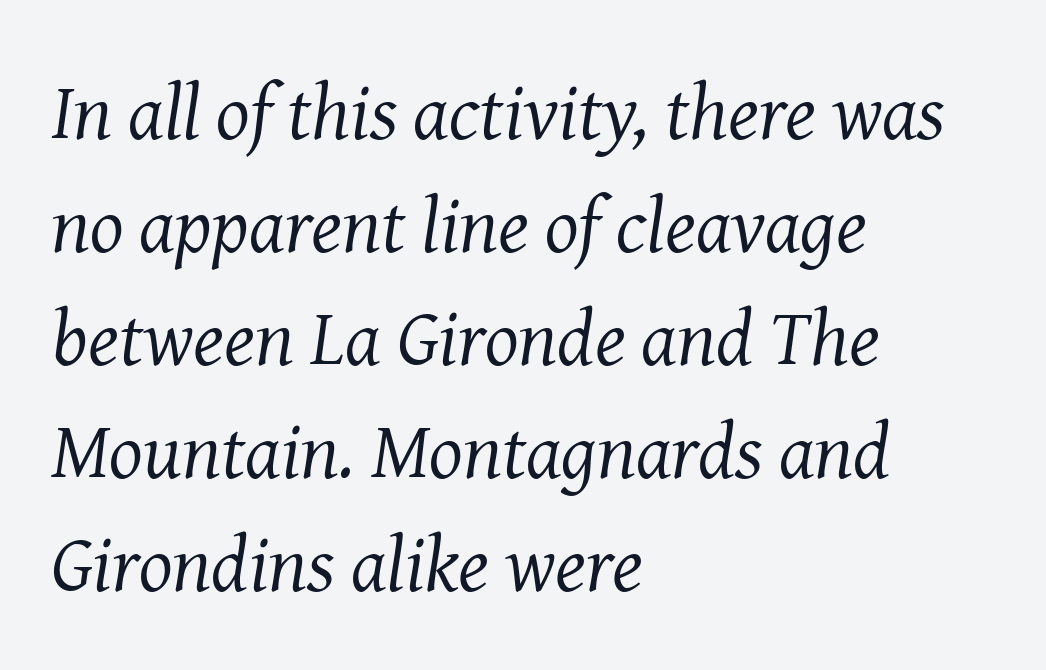
No letter is thick-stroked: the sample isn't bold. The text was rendered using a seriffed face with decorative stroke endings. Just letters on the line, the space beneath them empty. What's the leading like? Ordinary, nothing unusual. In terms of letterspacing, this is plain default setting.
